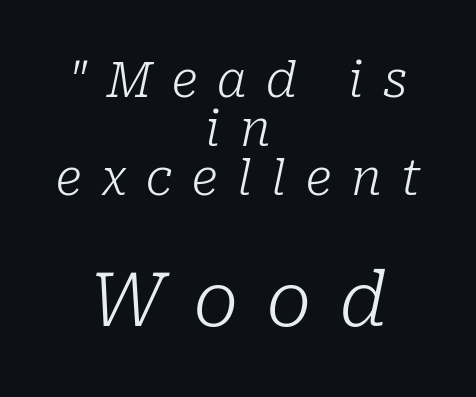
An italicized treatment has been applied to the whole sample. Glyph-to-glyph distance is far greater than everyday printed text. The face used here is seriffed, in the tradition of book romans. This sample has the flowing, uneven cadence of proportional lettering. One glance says dense: line gaps are narrower than usual.
